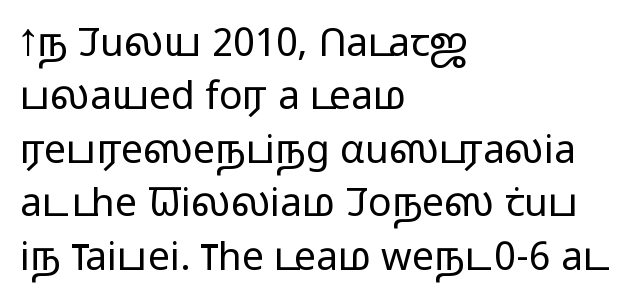
The image shows 39 px light, wide sans-serif type, upright; set left-aligned, normal line spacing (1.37x), normal letter spacing, not underlined; low stroke contrast and a medium x-height.
